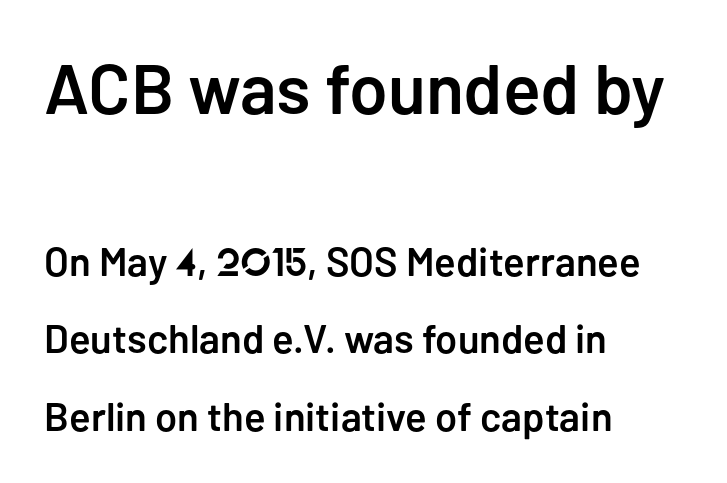
{"serif": "no", "italic": "no", "bold": "semi", "weight": "semibold", "width": "normal", "stroke_contrast": "low", "x_height": "medium", "monospaced": "no", "underline": "no", "align": "left", "line_spacing": "loose", "line_spacing_ratio": 1.94, "letter_spacing": "normal", "letter_spacing_em": 0.0, "larger_block": "first", "size_ratio": 1.75, "glyph_px": 70}
